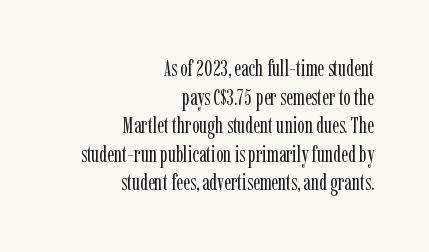
The image shows 22 px text type, upright; set right-aligned, normal line spacing (1.3x), normal letter spacing, not underlined.
